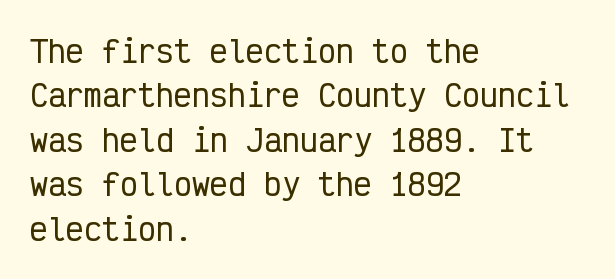
The image shows 30 px condensed sans-serif type, upright, monospaced; set left-aligned, normal line spacing (1.48x), normal letter spacing, not underlined; low stroke contrast and a medium x-height.
